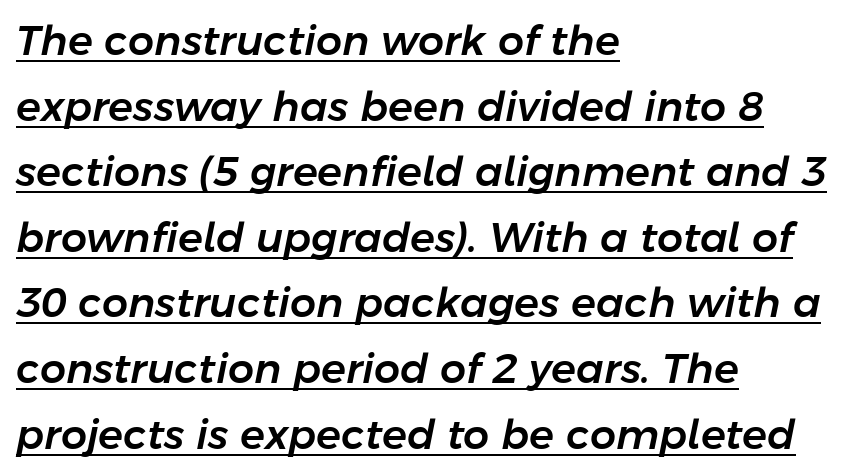
The image shows 41 px text type, italic (leaning right); set left-aligned, normal line spacing (1.6x), normal letter spacing, underlined; low stroke contrast and a medium x-height.
